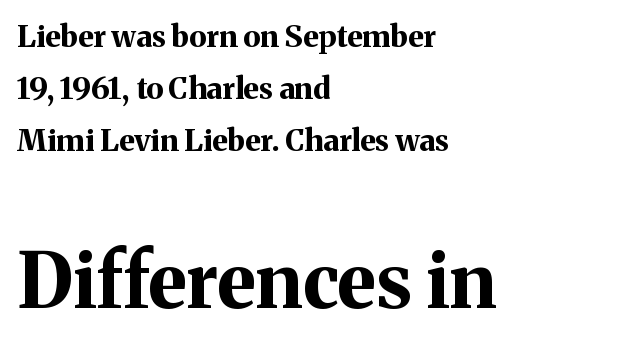
The image shows 75 px bold serif type, upright; set left-aligned, line spacing 1.74x, normal letter spacing, not underlined; the second (bottom) block is 2.5x larger; medium stroke contrast and a medium x-height.
